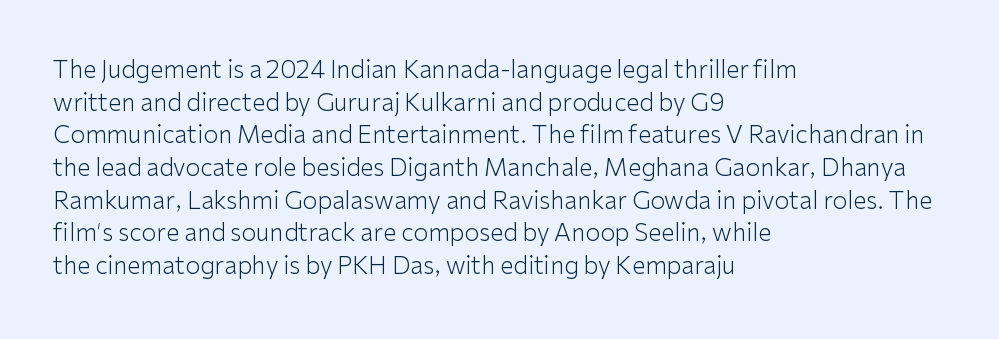
The image shows 24 px text type, upright; set left-aligned, normal line spacing (1.36x), normal letter spacing, not underlined.
